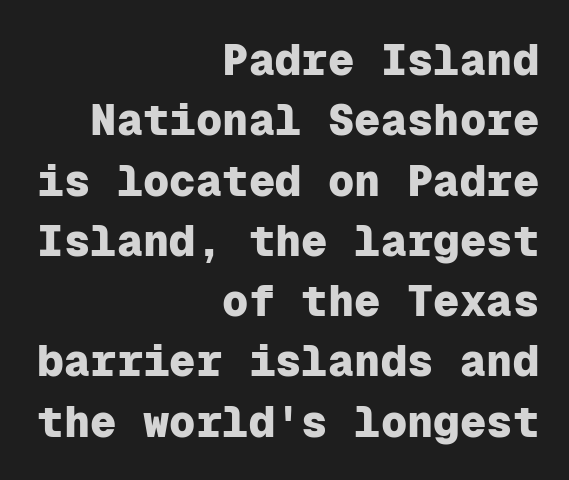
{"serif": "no", "italic": "no", "bold": "yes", "weight": "heavy", "width": "normal", "stroke_contrast": "low", "x_height": "medium", "monospaced": "yes", "underline": "no", "align": "right", "line_spacing": "normal", "line_spacing_ratio": 1.37, "letter_spacing": "normal", "letter_spacing_em": 0.0, "glyph_px": 44}
